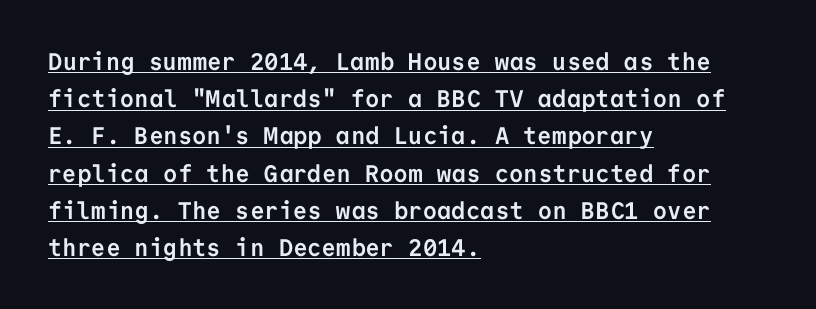
The image shows 24 px bold type, upright; set left-aligned, normal line spacing (1.55x), normal letter spacing, underlined.
